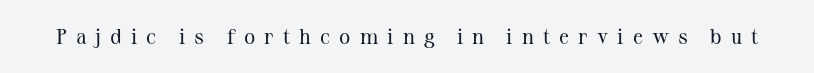
Q: Is the text bold? A: No.
Q: Is the text italic (slanted)? A: No, it is upright.
Q: Is the text underlined? A: No.
Q: Is the spacing between letters normal or unusually wide? A: Unusually wide.
